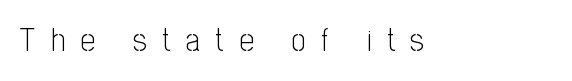
The image shows 32 px light, condensed sans-serif type, upright; set unusually wide letter spacing (+0.48 em), not underlined; low stroke contrast and a medium x-height.
